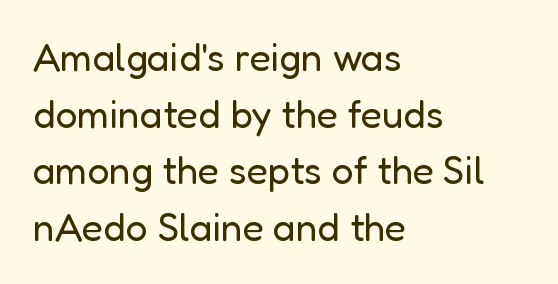
The image shows 39 px regular-weight sans-serif type, upright; set left-aligned, normal line spacing (1.45x), normal letter spacing, not underlined; low stroke contrast and a medium x-height.
